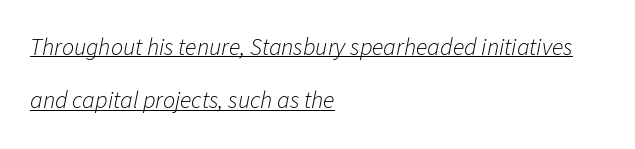
{"italic": "yes", "lean": "right", "slant_degrees": 11, "bold": "no", "underline": "yes", "align": "left", "line_spacing": "loose", "line_spacing_ratio": 2.22, "letter_spacing": "normal", "letter_spacing_em": 0.0, "glyph_px": 24}
